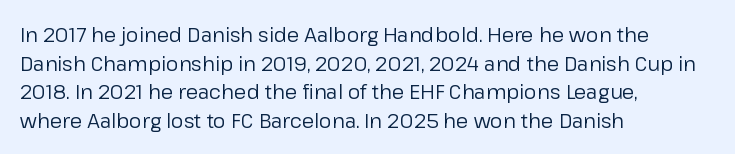
Honestly, the letter spacing is just normal — you wouldn't notice it. Every row of glyphs begins at an identical x-position on the left. The lettering holds an erect, upright posture throughout. A typesetter would call this leading conventional body-copy spacing.
